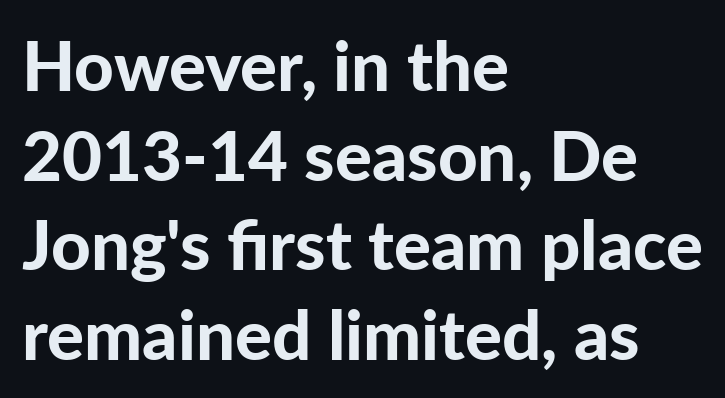
Q: Is the text bold? A: Yes.
Q: Is the text italic (slanted)? A: No, it is upright.
Q: Is the typeface a serif or a sans-serif typeface? A: Sans-serif.
Q: Is the text underlined? A: No.
Q: How is the paragraph aligned? A: Left-aligned.
Q: Is the spacing between letters normal or unusually wide? A: Normal.
Q: Is the spacing between lines tight, normal or loose? A: Normal.
Q: Width (condensed, normal, or wide)? A: Normal.
Q: Stroke contrast? A: Low.
Q: x-height? A: Medium.
Q: Monospaced? A: No.
